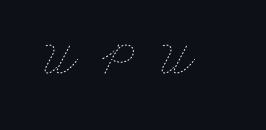
The image shows 51 px thin, wide type; set unusually wide letter spacing (+0.45 em), not underlined; low stroke contrast and a small x-height.
